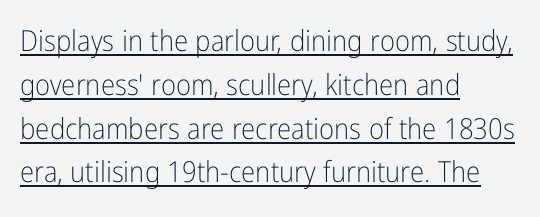
The type sits square on the baseline with zero lean. Compared with a centered layout, this one pins lines to the left instead. Vertically, the passage feels balanced, rows spaced as you'd expect. Inter-character spacing is left at the font's built-in metrics. A baseline rule has been typeset under these characters. Serifs: no, the terminals of the letterforms are clean.
